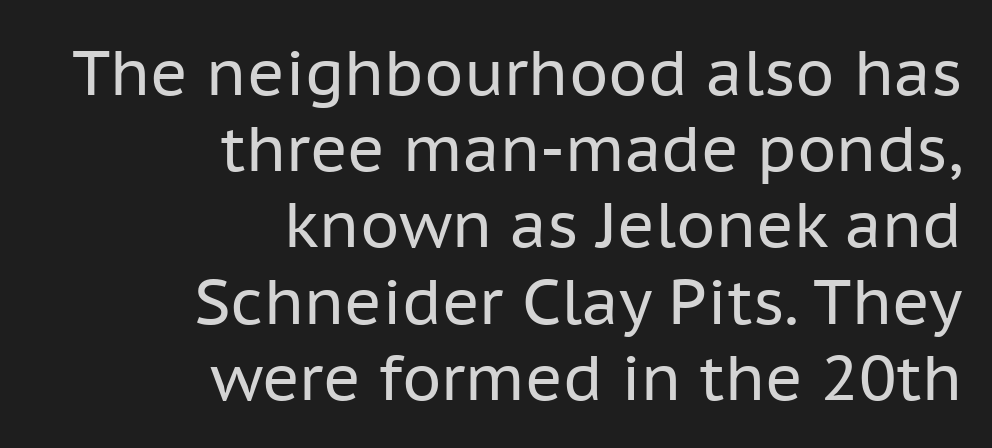
{"serif": "no", "italic": "no", "bold": "no", "weight": "regular", "width": "normal", "stroke_contrast": "low", "x_height": "medium", "monospaced": "no", "underline": "no", "align": "right", "line_spacing_ratio": 1.21, "letter_spacing": "normal", "letter_spacing_em": 0.0, "glyph_px": 63}
